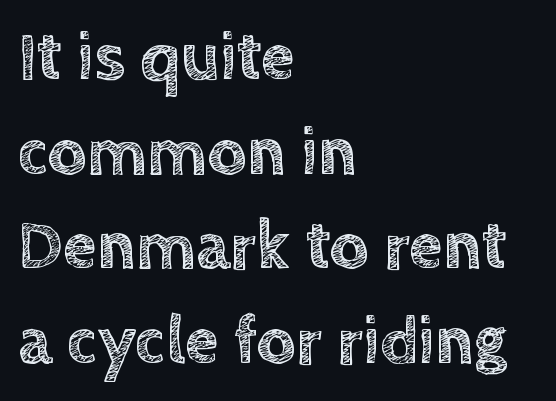
{"italic": "no", "width": "normal", "x_height": "large", "monospaced": "no", "underline": "no", "align": "left", "line_spacing": "normal", "line_spacing_ratio": 1.39, "letter_spacing": "normal", "letter_spacing_em": 0.0, "glyph_px": 68}
